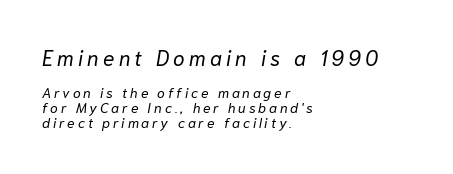
Q: Is the text bold? A: No.
Q: Is the text italic (slanted)? A: Yes, it leans right by about 10 degrees.
Q: Is the text underlined? A: No.
Q: How is the paragraph aligned? A: Left-aligned.
Q: Is the spacing between letters normal or unusually wide? A: Unusually wide.
Q: Is the spacing between lines tight, normal or loose? A: Tight.
Q: Which block of text is set in a larger size, the first (top) or the second (bottom)? A: The first (top) one.
